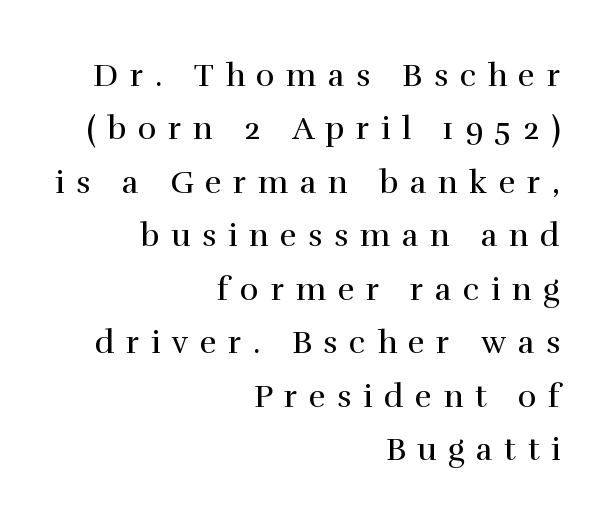
The image shows 32 px regular-weight serif type, upright; set right-aligned, normal line spacing (1.67x), unusually wide letter spacing (+0.36 em), not underlined; high stroke contrast and a medium x-height.
